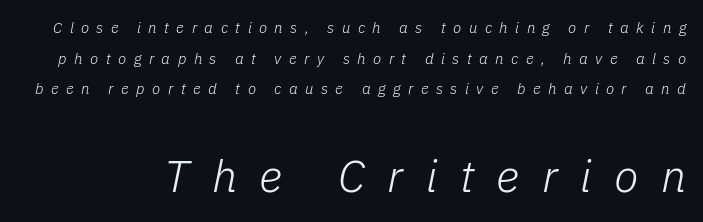
Q: Is the text bold? A: No.
Q: Is the text italic (slanted)? A: Yes, it leans right by about 11 degrees.
Q: Is the text underlined? A: No.
Q: Is the spacing between letters normal or unusually wide? A: Unusually wide.
Q: Is the spacing between lines tight, normal or loose? A: Loose.
Q: Which block of text is set in a larger size, the first (top) or the second (bottom)? A: The second (bottom) one.
Q: Width (condensed, normal, or wide)? A: Normal.
Q: Stroke contrast? A: Low.
Q: x-height? A: Medium.
Q: Monospaced? A: No.
